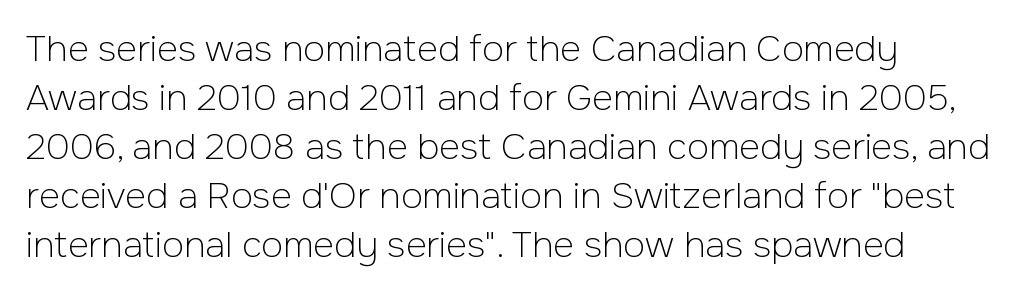
This is not heavy type; no bold has been used. The strip under each line holds only bare page. Look at the tracking — it's just the regular setting, nothing added. No italicization has been applied; the sample stays upright. In terms of letterform style, serifs are entirely absent. Is this a fixed-width face? No — the glyphs have proportional, varying widths.
